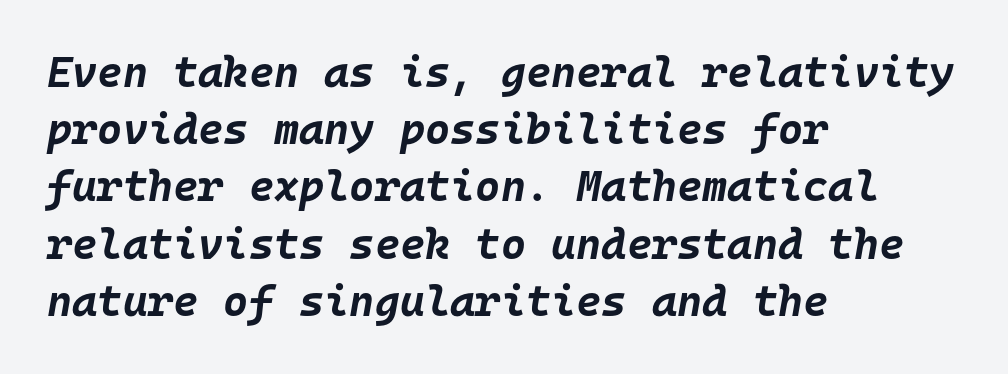
Compared with typical body copy, the letter spacing here is the same. The gap between lines stays unmarked. Typeset ragged right — the left edge is the straight one. Each new line begins a customary step beneath the previous one. Compared with an ordinary text face, these strokes are far heavier — a full bold.
